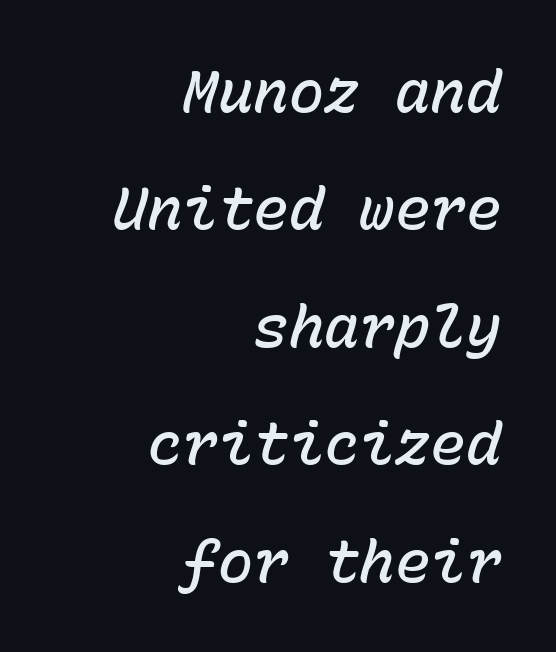
Q: Is the text bold? A: Semi-bold.
Q: Is the text italic (slanted)? A: Yes, it leans right by about 15 degrees.
Q: Is the text underlined? A: No.
Q: How is the paragraph aligned? A: Right-aligned.
Q: Is the spacing between letters normal or unusually wide? A: Normal.
Q: Is the spacing between lines tight, normal or loose? A: Loose.
Q: Width (condensed, normal, or wide)? A: Normal.
Q: Stroke contrast? A: Low.
Q: x-height? A: Medium.
Q: Monospaced? A: Yes.
